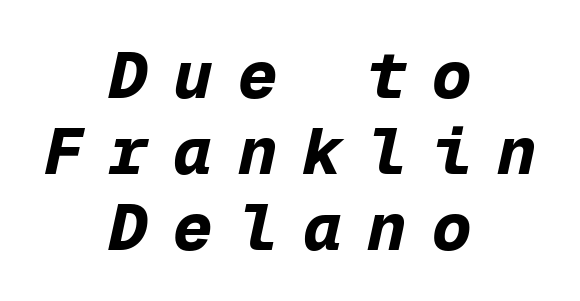
Q: Is the text bold? A: Yes.
Q: Is the text italic (slanted)? A: Yes, it leans right by about 12 degrees.
Q: Is the text underlined? A: No.
Q: How is the paragraph aligned? A: Centered.
Q: Is the spacing between letters normal or unusually wide? A: Unusually wide.
Q: Is the spacing between lines tight, normal or loose? A: Tight.
Q: Width (condensed, normal, or wide)? A: Normal.
Q: Stroke contrast? A: Low.
Q: x-height? A: Medium.
Q: Monospaced? A: Yes.
